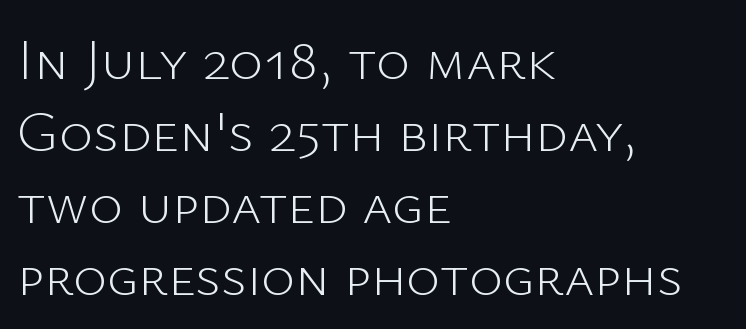
{"serif": "no", "italic": "no", "bold": "no", "weight": "light", "width": "normal", "stroke_contrast": "low", "x_height": "medium", "monospaced": "no", "underline": "no", "align": "left", "line_spacing_ratio": 1.24, "letter_spacing": "normal", "letter_spacing_em": 0.0, "glyph_px": 58}
